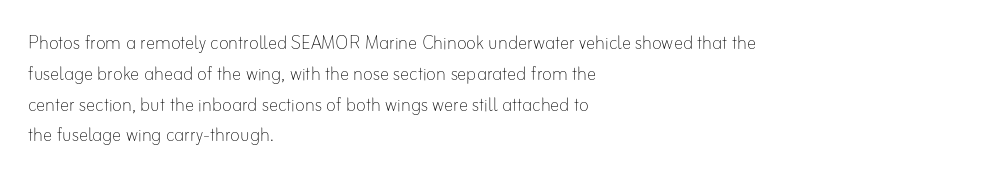
Q: Is the text bold? A: No.
Q: Is the text italic (slanted)? A: No, it is upright.
Q: Is the text underlined? A: No.
Q: How is the paragraph aligned? A: Left-aligned.
Q: Is the spacing between letters normal or unusually wide? A: Normal.
Q: Is the spacing between lines tight, normal or loose? A: Normal.
